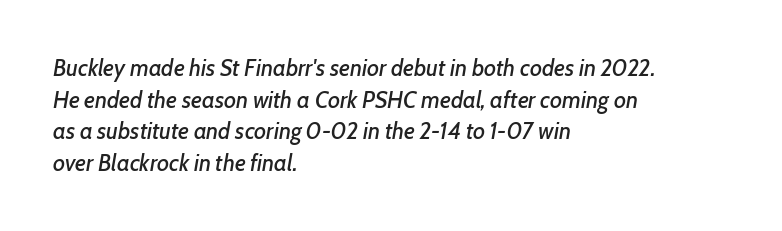
Q: Is the text italic (slanted)? A: Yes, it leans right by about 7 degrees.
Q: Is the text underlined? A: No.
Q: How is the paragraph aligned? A: Left-aligned.
Q: Is the spacing between letters normal or unusually wide? A: Normal.
Q: Is the spacing between lines tight, normal or loose? A: Normal.
